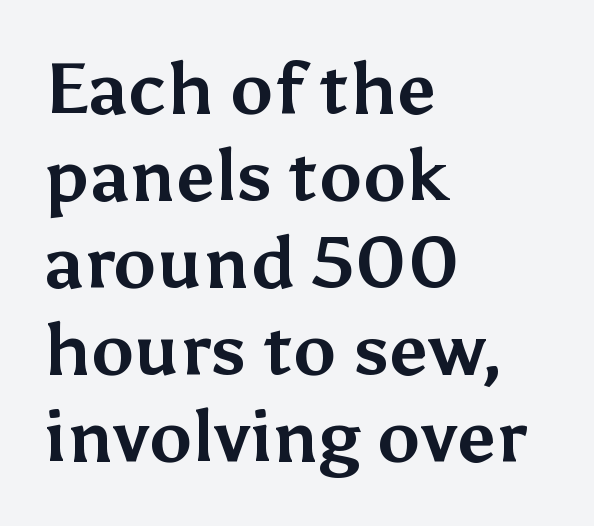
Do the letters lean? They stand straight. You could not count columns in this text — the font is proportionally spaced. A typesetter would call this zero additional tracking. As a designer I'd log this as weight 700, bold. The typeface chosen for these lines omits serifs. Visually the block forms a straight wall on the left and a jagged coastline on the right.
